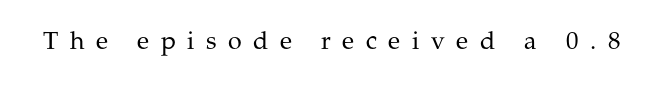
Style check: upright. Is the type heavy? It reads as light-to-regular instead. Words appear elongated and porous because spacing is wide. Has an underline been added? It has not.
